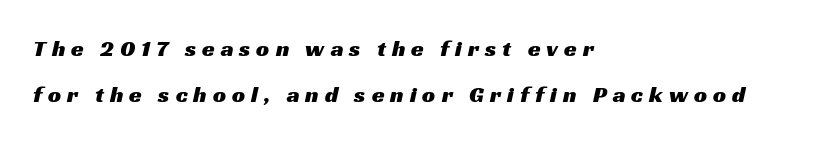
Descender tails drop into unmarked territory. The passage is arranged the way most books set body copy — flush left. How would I describe the line gaps? Wide and relaxed. The letterforms stand isolated, each surrounded by extra space.
